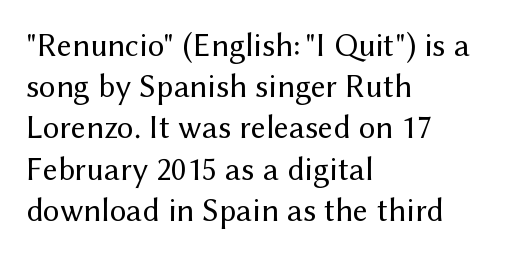
The image shows 33 px regular-weight sans-serif type, upright; set left-aligned, normal line spacing (1.25x), normal letter spacing, not underlined; medium stroke contrast and a medium x-height.
